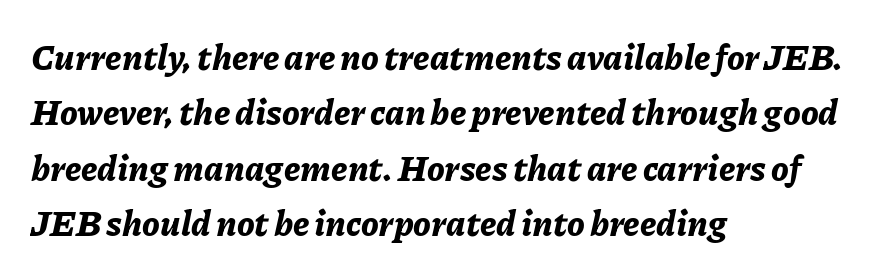
One-word summary of the alignment: left. Students, observe: this is what conventionally led text looks like. What weight is shown? A full bold with thick strokes. You can tell it's italic because the verticals aren't actually vertical.
